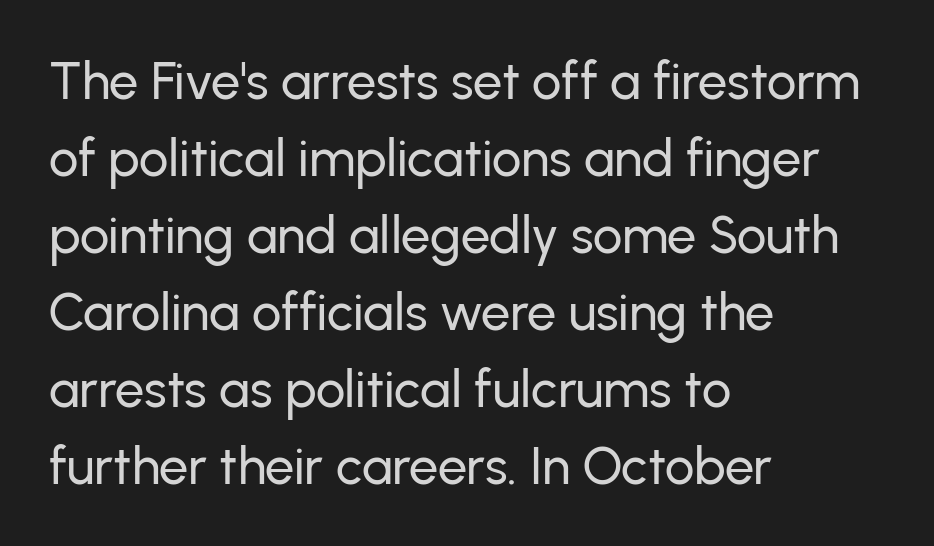
Only glyphs here, with clear space below each row. The typeface chosen for these lines omits serifs. Tall strokes in this sample are plumb rather than angled. The face used here is proportionally spaced, like ordinary book or web type. There is no visible air inserted between adjacent glyphs. Reading down the block, your eye returns to a fixed left position each line.
